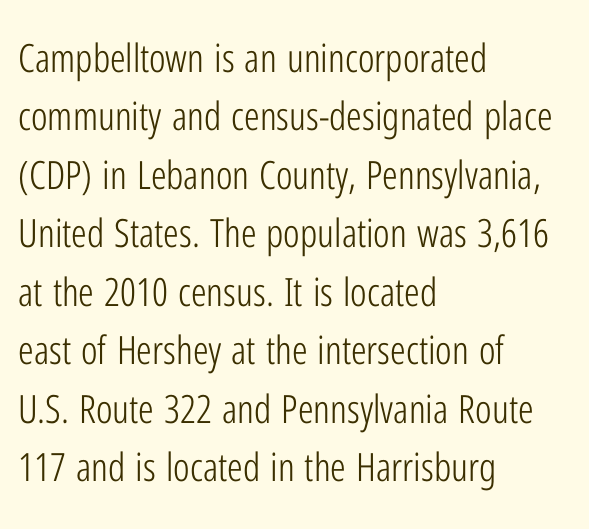
{"serif": "no", "italic": "no", "bold": "no", "weight": "light", "width": "condensed", "stroke_contrast": "low", "x_height": "medium", "monospaced": "no", "underline": "no", "align": "left", "line_spacing": "normal", "line_spacing_ratio": 1.5, "letter_spacing": "normal", "letter_spacing_em": 0.0, "glyph_px": 39}
